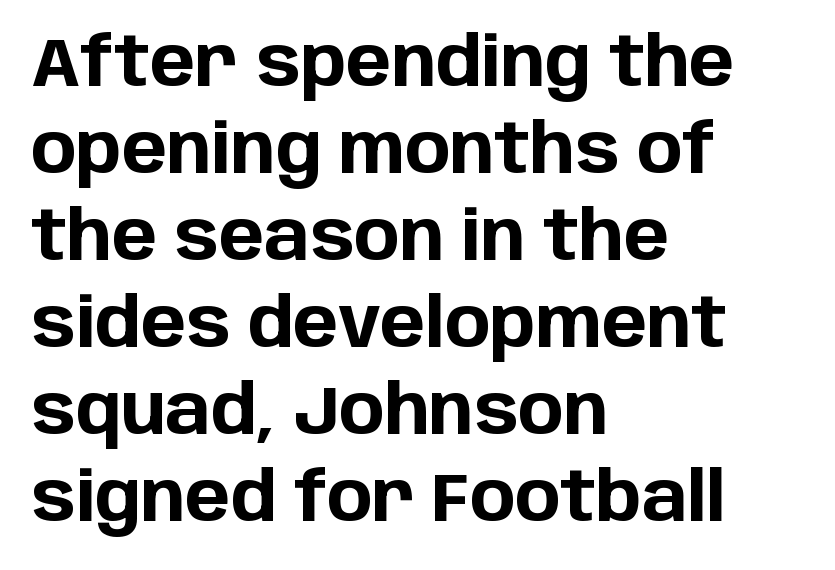
You could not count columns in this text — the font is proportionally spaced. Characters follow at the spacing the type designer built in. Underlining? Definitely not there. Successive baselines arrive at the customary interval.
